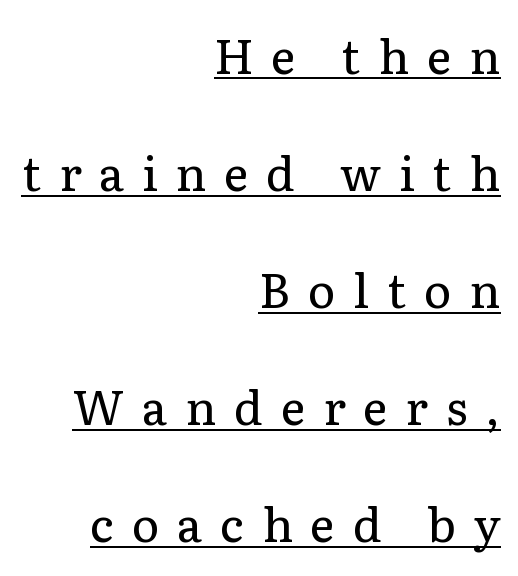
{"serif": "yes", "italic": "no", "bold": "no", "weight": "regular", "width": "normal", "stroke_contrast": "low", "x_height": "medium", "monospaced": "no", "underline": "yes", "align": "right", "line_spacing": "loose", "line_spacing_ratio": 2.49, "letter_spacing": "wide", "letter_spacing_em": 0.38, "glyph_px": 47}
